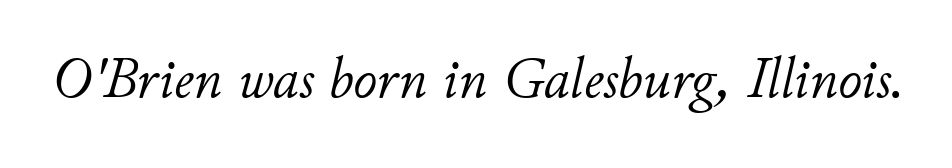
The image shows 58 px light type, italic (leaning right); set normal letter spacing, not underlined; low stroke contrast and a small x-height.
